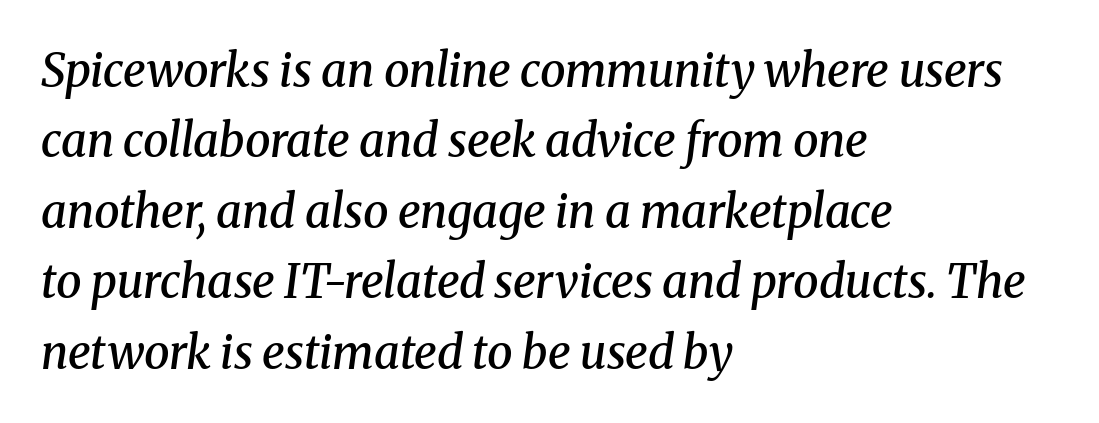
{"serif": "yes", "italic": "yes", "lean": "right", "slant_degrees": 8, "bold": "semi", "weight": "semibold", "width": "normal", "stroke_contrast": "medium", "x_height": "medium", "monospaced": "no", "underline": "no", "align": "left", "line_spacing": "normal", "line_spacing_ratio": 1.53, "letter_spacing": "normal", "letter_spacing_em": 0.0, "glyph_px": 46}
